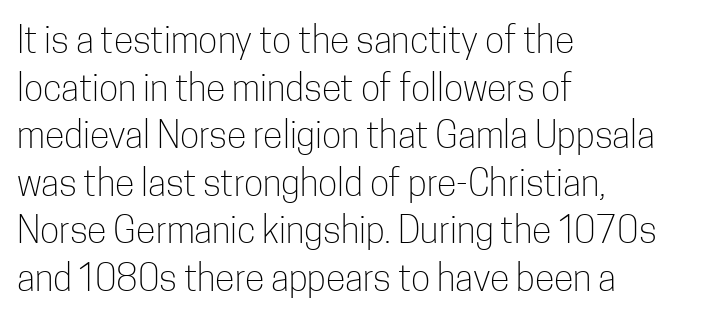
The image shows 36 px light, condensed sans-serif type, upright; set left-aligned, normal line spacing (1.32x), normal letter spacing, not underlined; low stroke contrast and a medium x-height.
